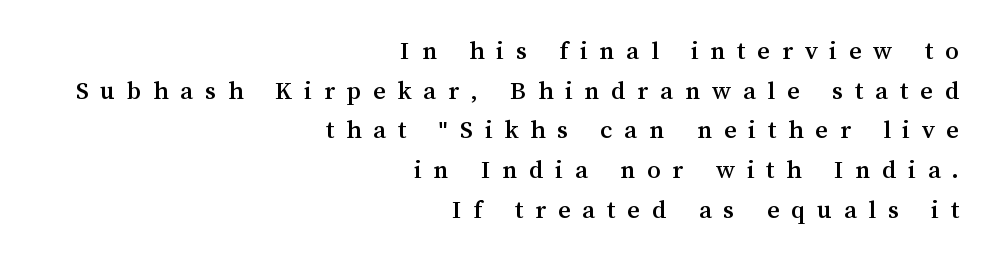
Typeset ragged left — the right edge is the straight one. The axis of the letterforms is exactly vertical. Whoever set this chose a conventional vertical rhythm. What stands out about the letter spacing? Its width — letters are far apart.
